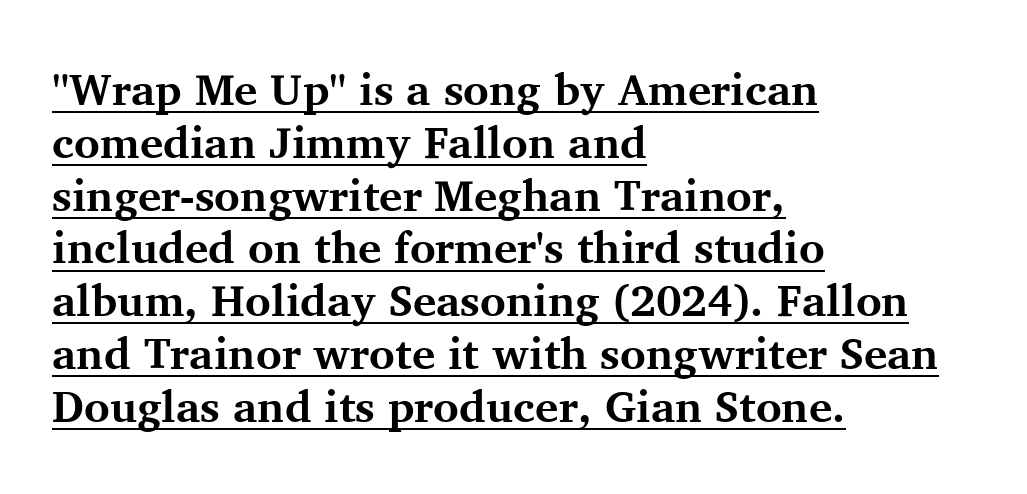
{"serif": "yes", "italic": "no", "bold": "yes", "weight": "bold", "width": "normal", "stroke_contrast": "medium", "x_height": "medium", "monospaced": "no", "underline": "yes", "align": "left", "line_spacing_ratio": 1.2, "letter_spacing": "normal", "letter_spacing_em": 0.0, "glyph_px": 44}
